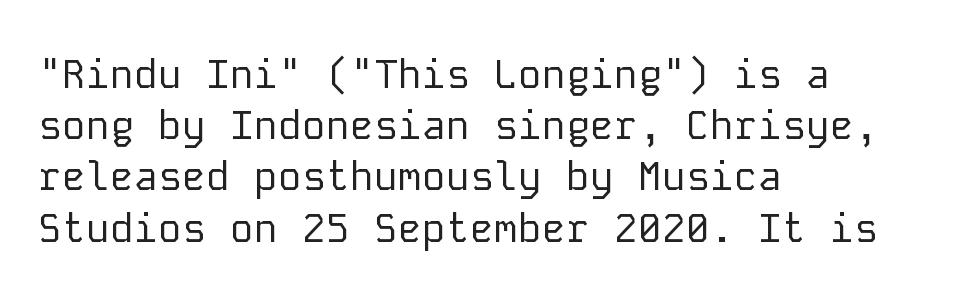
{"serif": "no", "italic": "no", "bold": "no", "weight": "regular", "width": "normal", "stroke_contrast": "low", "x_height": "medium", "monospaced": "yes", "underline": "no", "align": "left", "line_spacing": "normal", "line_spacing_ratio": 1.28, "letter_spacing": "normal", "letter_spacing_em": 0.0, "glyph_px": 40}
